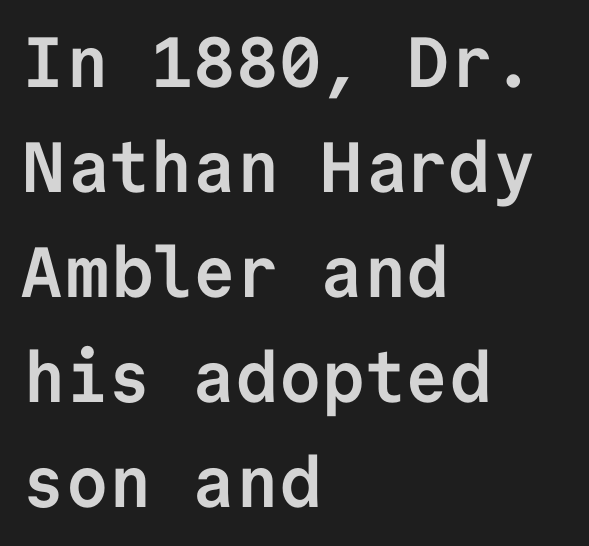
{"serif": "no", "italic": "no", "bold": "yes", "weight": "semibold", "width": "normal", "stroke_contrast": "low", "x_height": "medium", "monospaced": "yes", "underline": "no", "align": "left", "line_spacing": "normal", "line_spacing_ratio": 1.48, "letter_spacing": "normal", "letter_spacing_em": 0.0, "glyph_px": 71}
